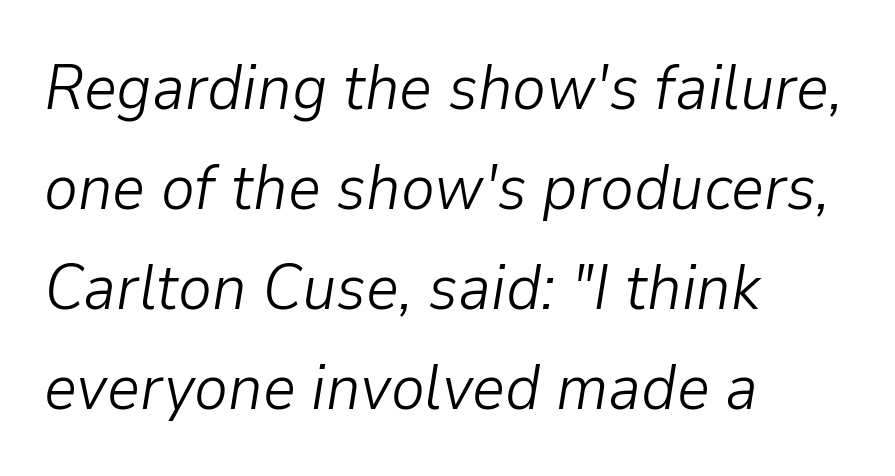
{"italic": "yes", "lean": "right", "slant_degrees": 9, "bold": "no", "weight": "light", "width": "normal", "stroke_contrast": "low", "x_height": "medium", "monospaced": "no", "underline": "no", "align": "left", "line_spacing": "normal", "line_spacing_ratio": 1.56, "letter_spacing": "normal", "letter_spacing_em": 0.0, "glyph_px": 64}
